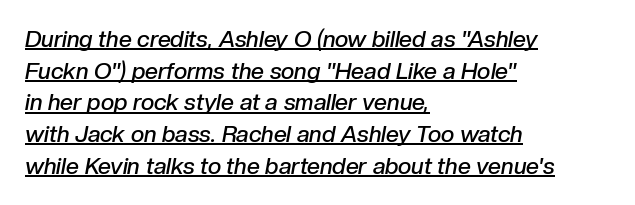
The image shows 23 px text type, italic (leaning right); set left-aligned, normal line spacing (1.38x), normal letter spacing, underlined.
